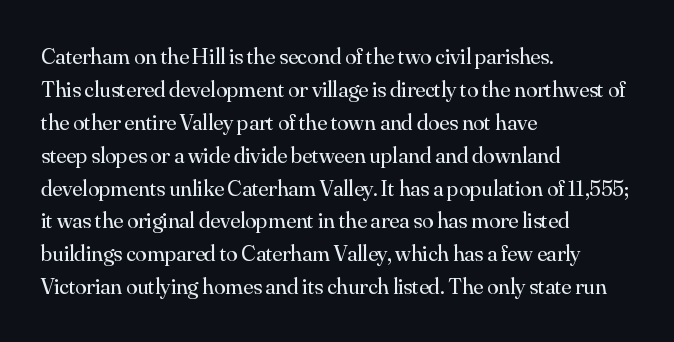
The image shows 23 px text type, upright; set left-aligned, normal line spacing (1.43x), normal letter spacing, not underlined.
